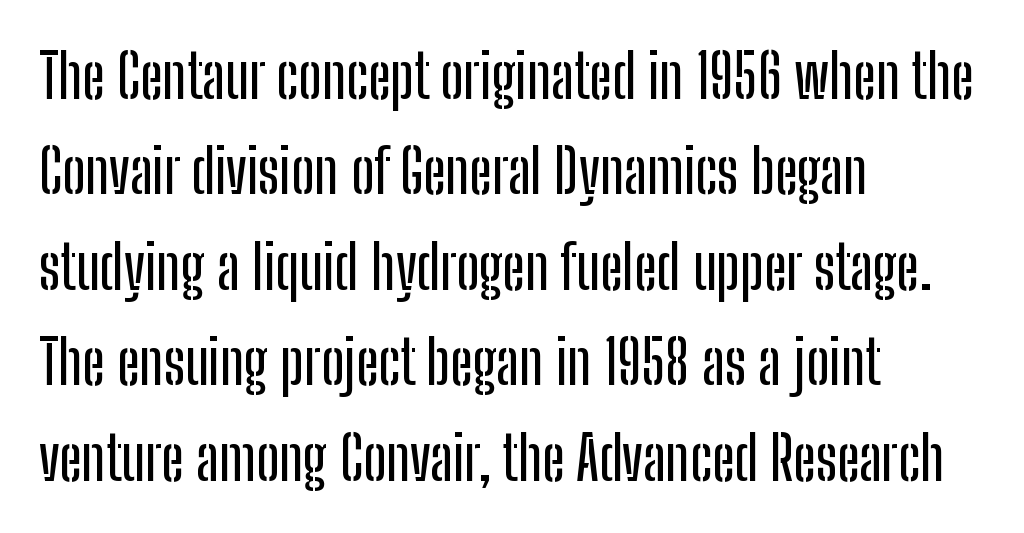
No word sits above an underline. The letters advance in unequal steps, a hallmark of proportional type. Leading matches the norm, producing a regular column. Note: no serifs on the glyphs. Nope, not italic — everything's standing straight. Is the letter spacing exaggerated? No — it looks like the ordinary default.
